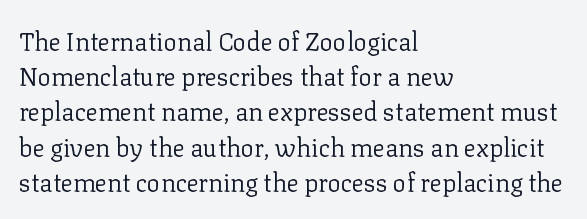
Q: Is the text bold? A: No.
Q: Is the text italic (slanted)? A: No, it is upright.
Q: Is the text underlined? A: No.
Q: How is the paragraph aligned? A: Left-aligned.
Q: Is the spacing between letters normal or unusually wide? A: Normal.
Q: Is the spacing between lines tight, normal or loose? A: Normal.
